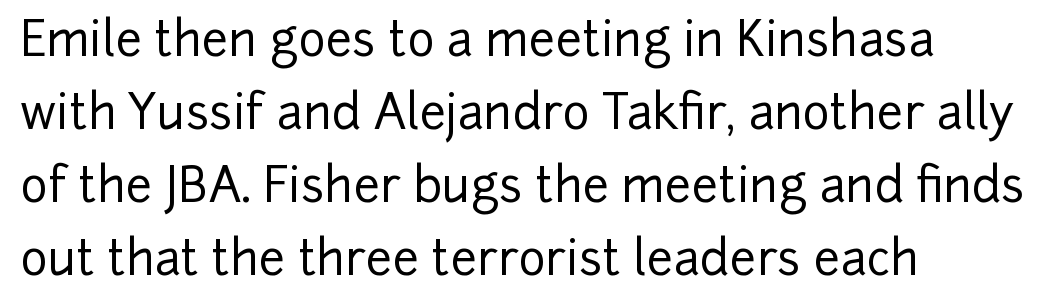
{"serif": "no", "italic": "no", "width": "normal", "stroke_contrast": "low", "x_height": "medium", "monospaced": "no", "underline": "no", "align": "left", "line_spacing": "normal", "line_spacing_ratio": 1.55, "letter_spacing": "normal", "letter_spacing_em": 0.0, "glyph_px": 47}
